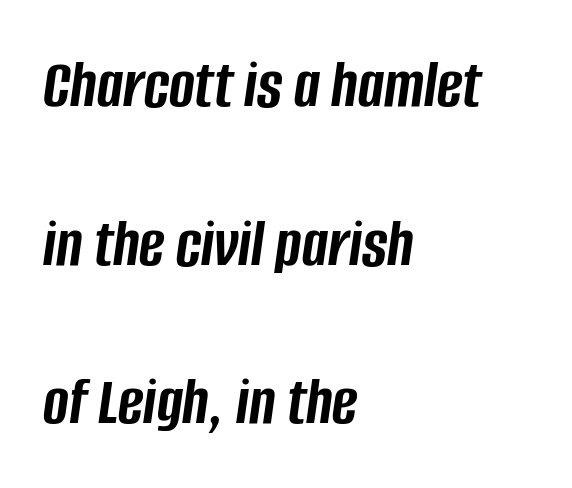
The image shows 69 px semibold, condensed type, italic (leaning right); set left-aligned, loose line spacing (2.3x), normal letter spacing, not underlined; low stroke contrast and a large x-height.
